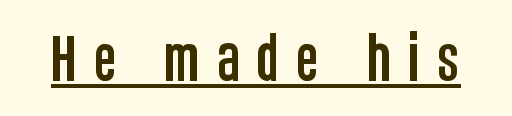
{"serif": "no", "italic": "no", "width": "condensed", "stroke_contrast": "low", "x_height": "large", "monospaced": "no", "underline": "yes", "letter_spacing": "wide", "letter_spacing_em": 0.29, "glyph_px": 54}
